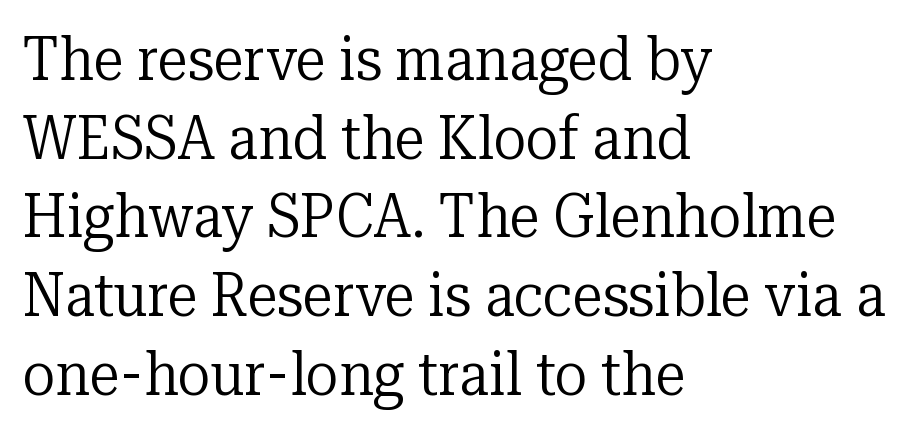
The image shows 61 px regular-weight serif type, upright; set left-aligned, normal line spacing (1.29x), normal letter spacing, not underlined; low stroke contrast and a medium x-height.
